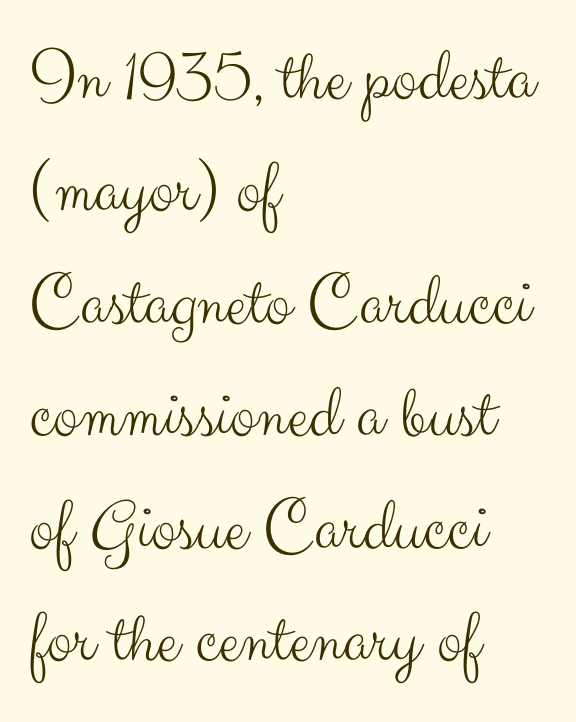
The image shows 76 px light sans-serif type; set left-aligned, normal line spacing (1.48x), normal letter spacing, not underlined; medium stroke contrast and a small x-height.
